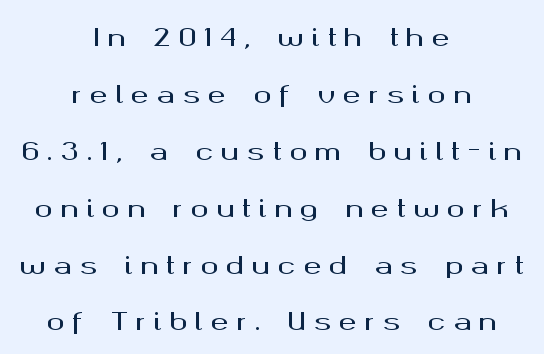
Spacing between characters has been opened up far beyond the box default. Notice how the stems are strictly vertical — no italics here. Anything drawn beneath the words? Only blank space. Vertical spacing — loose. The lines are quadded center.
